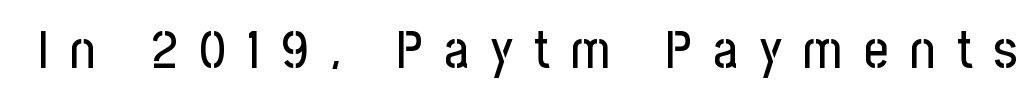
{"serif": "no", "italic": "no", "width": "condensed", "stroke_contrast": "low", "x_height": "medium", "monospaced": "no", "underline": "no", "letter_spacing": "wide", "letter_spacing_em": 0.41, "glyph_px": 53}
